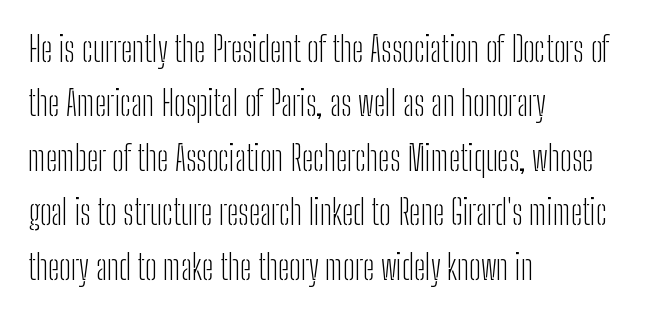
{"serif": "no", "italic": "no", "bold": "no", "weight": "light", "width": "condensed", "stroke_contrast": "low", "x_height": "medium", "monospaced": "no", "underline": "no", "align": "left", "line_spacing": "normal", "line_spacing_ratio": 1.6, "letter_spacing": "normal", "letter_spacing_em": 0.0, "glyph_px": 34}
